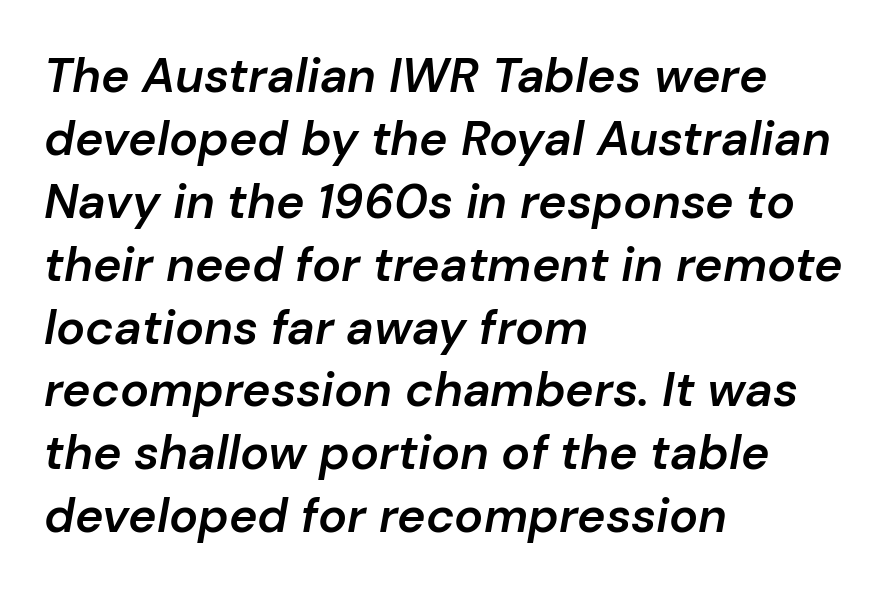
Q: Is the text bold? A: Semi-bold.
Q: Is the text italic (slanted)? A: Yes, it leans right by about 10 degrees.
Q: Is the text underlined? A: No.
Q: How is the paragraph aligned? A: Left-aligned.
Q: Is the spacing between letters normal or unusually wide? A: Normal.
Q: Is the spacing between lines tight, normal or loose? A: Normal.
Q: Width (condensed, normal, or wide)? A: Normal.
Q: Stroke contrast? A: Low.
Q: x-height? A: Medium.
Q: Monospaced? A: No.
